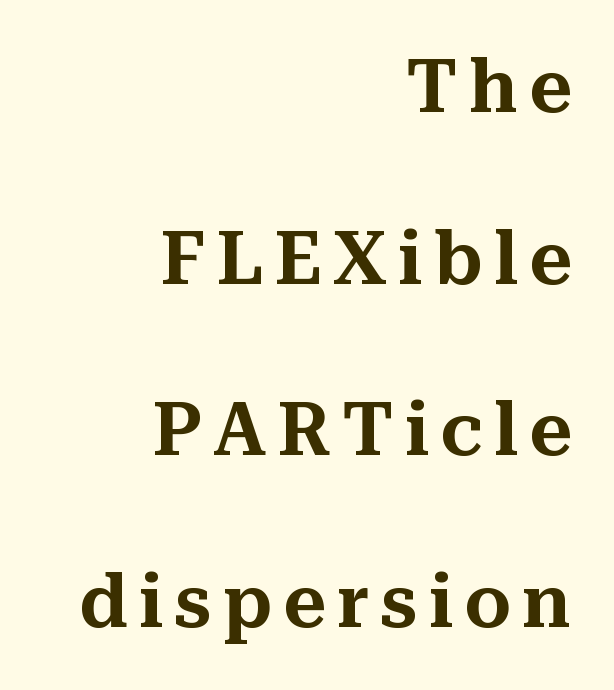
{"serif": "yes", "italic": "no", "width": "normal", "stroke_contrast": "medium", "x_height": "medium", "monospaced": "no", "underline": "no", "align": "right", "line_spacing": "loose", "line_spacing_ratio": 2.32, "glyph_px": 74}
